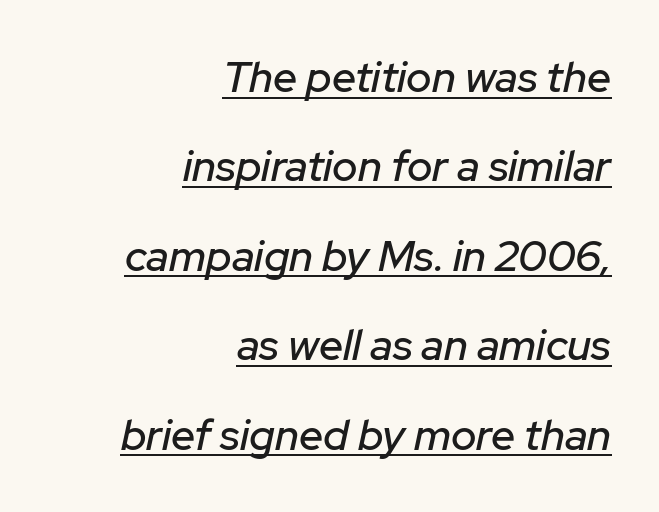
{"italic": "yes", "lean": "right", "slant_degrees": 12, "width": "normal", "stroke_contrast": "low", "x_height": "medium", "monospaced": "no", "underline": "yes", "align": "right", "line_spacing": "loose", "line_spacing_ratio": 2.08, "letter_spacing": "normal", "letter_spacing_em": 0.0, "glyph_px": 43}
